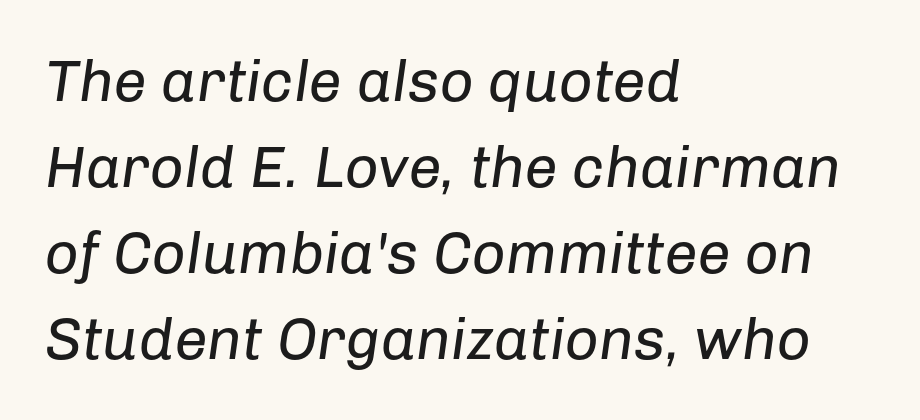
The image shows 59 px regular-weight type, italic (leaning right); set left-aligned, normal line spacing (1.46x), normal letter spacing, not underlined; low stroke contrast and a medium x-height.
